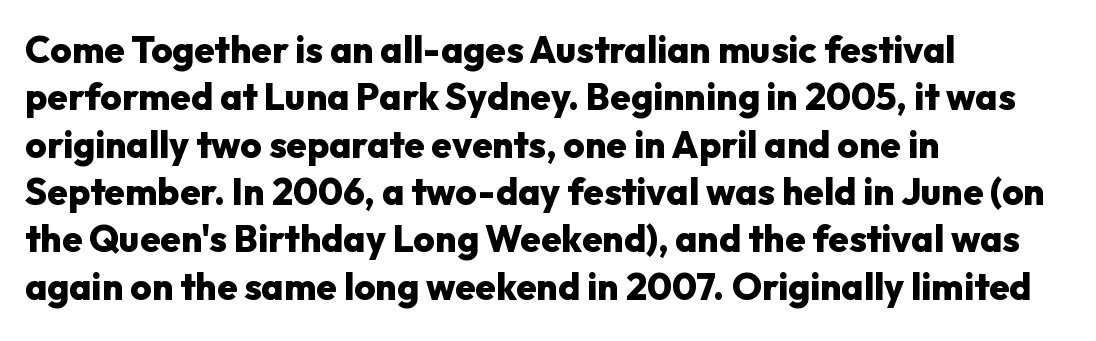
{"serif": "no", "italic": "no", "bold": "yes", "weight": "heavy", "width": "normal", "stroke_contrast": "low", "x_height": "medium", "monospaced": "no", "underline": "no", "align": "left", "line_spacing": "normal", "line_spacing_ratio": 1.28, "letter_spacing": "normal", "letter_spacing_em": 0.0, "glyph_px": 37}
